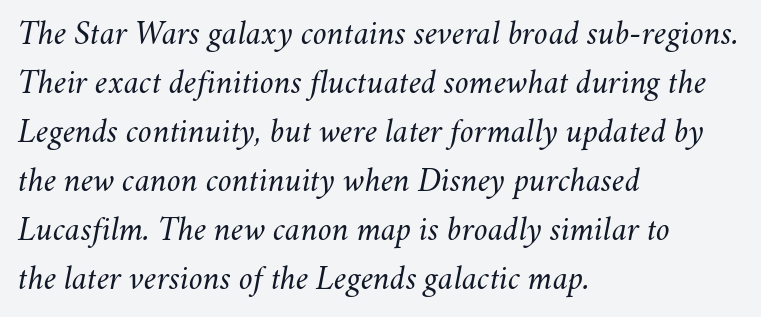
The specimen omits any rule beneath the text block's lines. The passage shown leans; its letterforms are oblique. The compositor pushed each line to the left boundary. Leading: standard.
